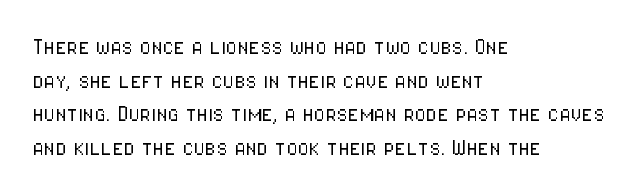
The image shows 26 px text type, upright; set left-aligned, normal line spacing (1.29x), normal letter spacing, not underlined.
